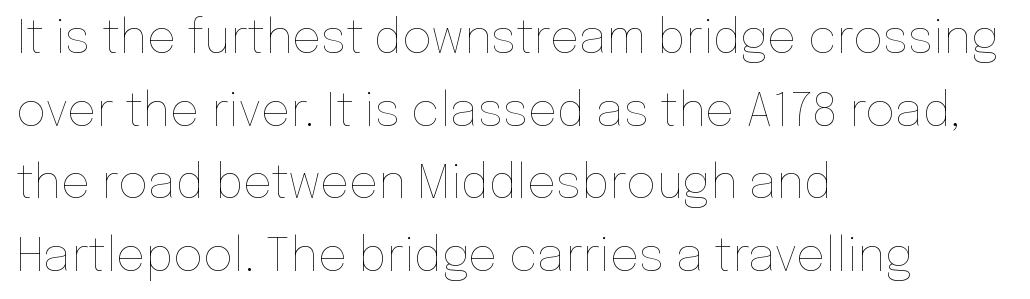
{"italic": "no", "bold": "no", "weight": "thin", "width": "normal", "stroke_contrast": "low", "x_height": "medium", "monospaced": "no", "underline": "no", "align": "left", "line_spacing": "normal", "line_spacing_ratio": 1.58, "letter_spacing": "normal", "letter_spacing_em": 0.0, "glyph_px": 46}
